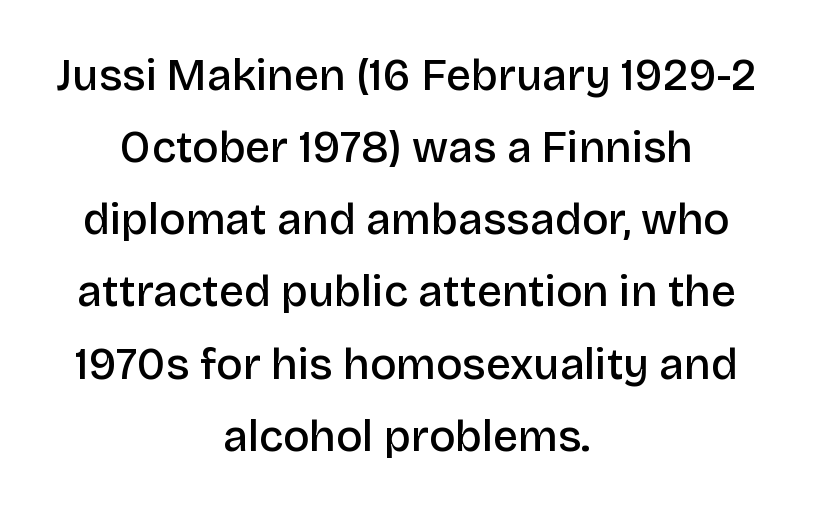
Q: Is the text bold? A: Semi-bold.
Q: Is the text italic (slanted)? A: No, it is upright.
Q: Is the typeface a serif or a sans-serif typeface? A: Sans-serif.
Q: Is the text underlined? A: No.
Q: How is the paragraph aligned? A: Centered.
Q: Is the spacing between letters normal or unusually wide? A: Normal.
Q: Is the spacing between lines tight, normal or loose? A: Normal.
Q: Width (condensed, normal, or wide)? A: Normal.
Q: Stroke contrast? A: Low.
Q: x-height? A: Large.
Q: Monospaced? A: No.
